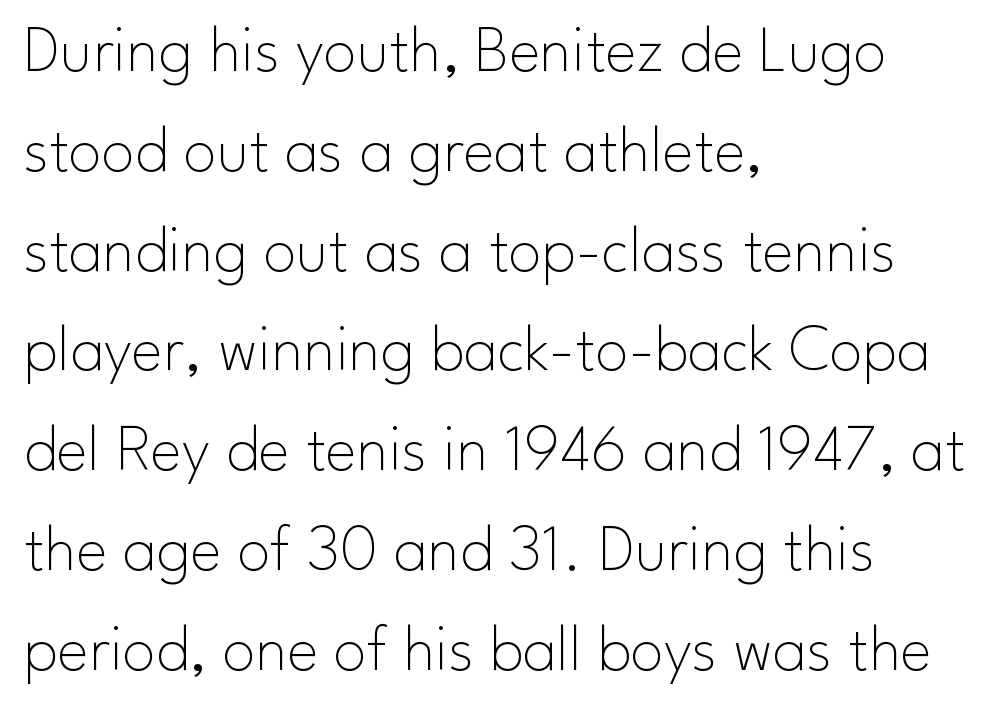
{"serif": "no", "italic": "no", "bold": "no", "weight": "thin", "width": "normal", "stroke_contrast": "low", "x_height": "small", "monospaced": "no", "underline": "no", "align": "left", "line_spacing": "normal", "line_spacing_ratio": 1.49, "letter_spacing": "normal", "letter_spacing_em": 0.0, "glyph_px": 67}
